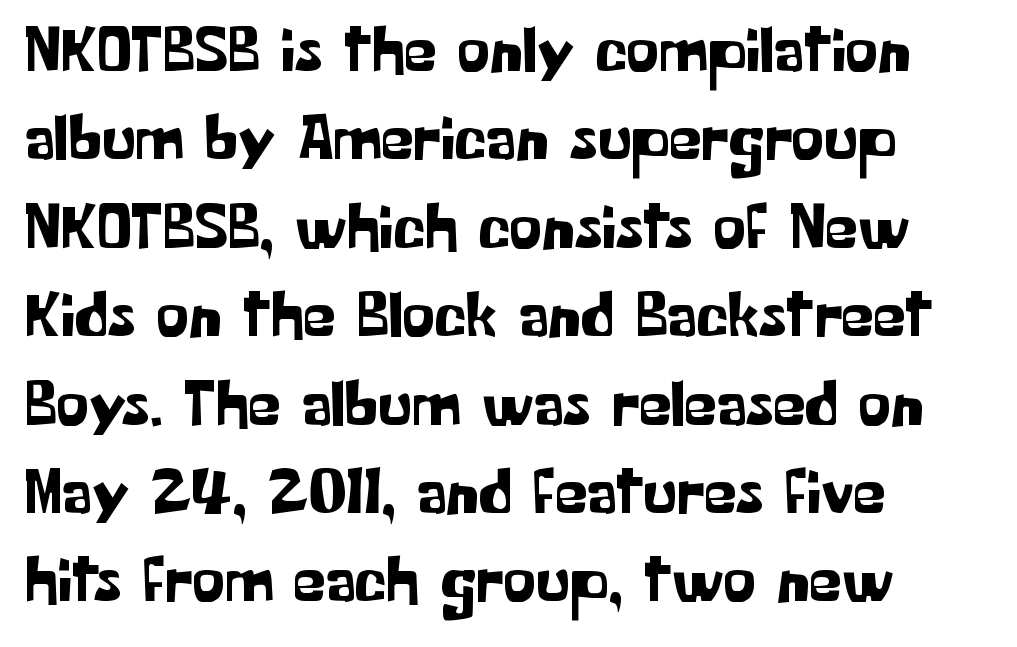
{"serif": "no", "italic": "no", "width": "normal", "stroke_contrast": "low", "x_height": "medium", "monospaced": "no", "underline": "no", "align": "left", "line_spacing": "normal", "line_spacing_ratio": 1.36, "letter_spacing": "normal", "letter_spacing_em": 0.0, "glyph_px": 65}
